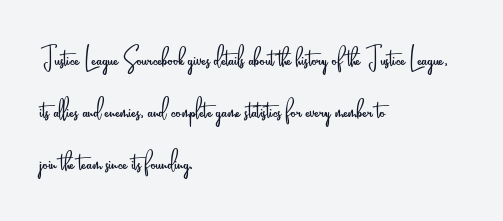
You could call the tracking neutral — neither tight nor loose. Font category for this specimen: sans-serif. Stems and bowls with no extra thickness — not bold. Is there much room between lines? A standard amount, neither cramped nor airy.
